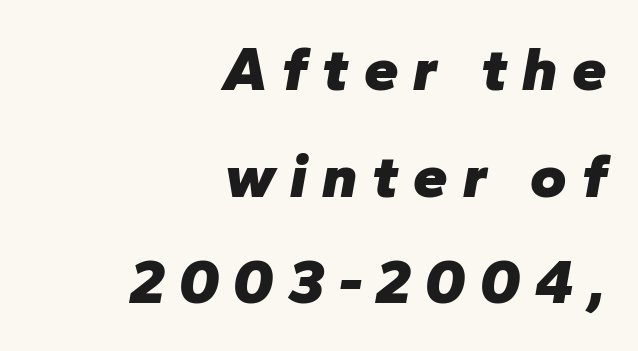
{"italic": "yes", "lean": "right", "slant_degrees": 10, "bold": "yes", "weight": "heavy", "width": "normal", "stroke_contrast": "low", "x_height": "medium", "monospaced": "no", "underline": "no", "align": "right", "line_spacing_ratio": 1.72, "letter_spacing": "wide", "letter_spacing_em": 0.24, "glyph_px": 62}
